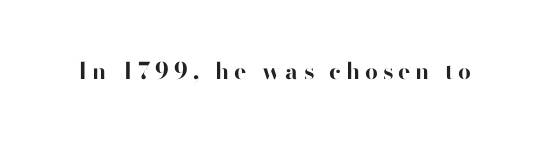
The image shows 23 px bold type, upright; set unusually wide letter spacing (+0.21 em), not underlined.
